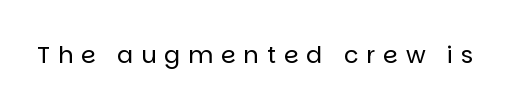
The image shows 24 px text type, upright; set unusually wide letter spacing (+0.32 em), not underlined.
